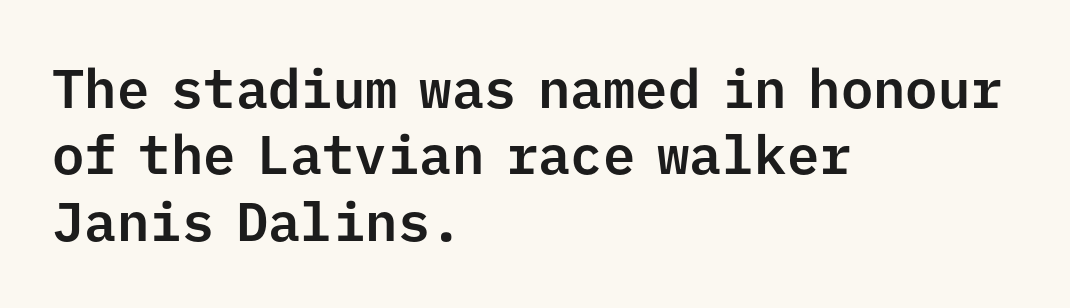
The image shows 54 px sans-serif type, upright, monospaced; set left-aligned, line spacing 1.23x, normal letter spacing, not underlined; low stroke contrast and a medium x-height.
